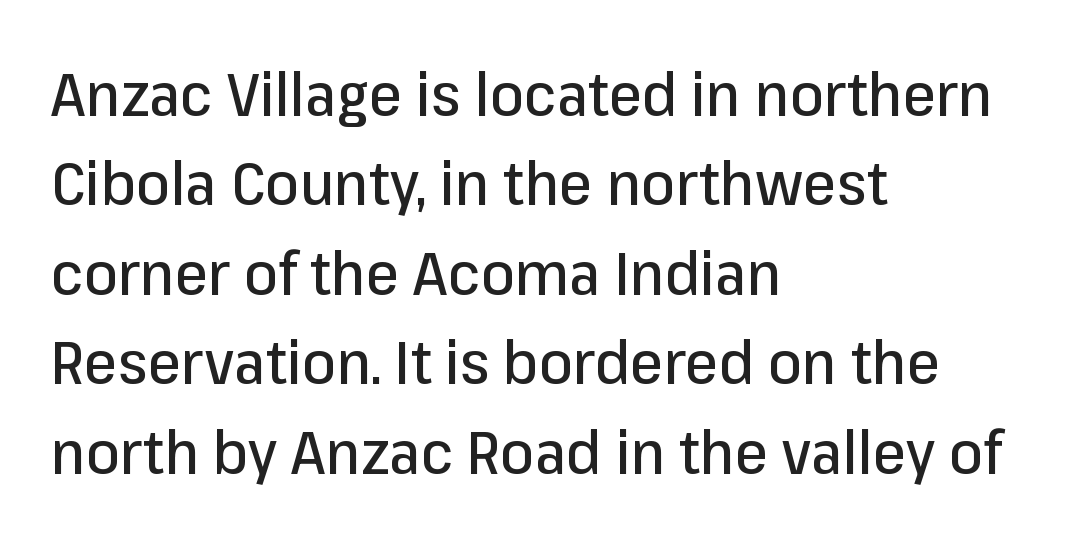
The image shows 60 px sans-serif type, upright; set left-aligned, normal line spacing (1.49x), normal letter spacing, not underlined; low stroke contrast and a medium x-height.
